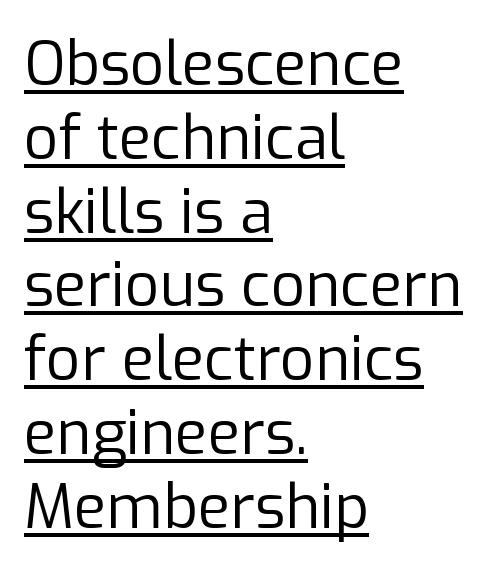
Underline: present. Does the copy run flush right? No — it runs flush left. The weight tops out at a normal text grade. A typesetter would mark this as roman, not italic.
